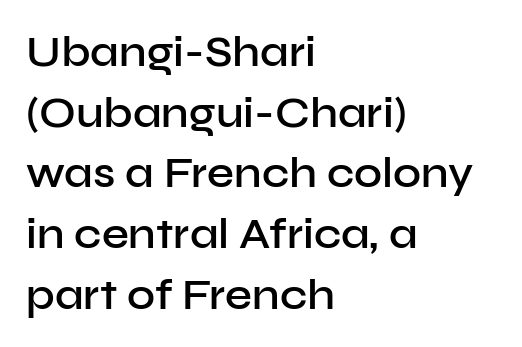
{"serif": "no", "italic": "no", "bold": "semi", "weight": "semibold", "width": "normal", "stroke_contrast": "low", "x_height": "medium", "monospaced": "no", "underline": "no", "align": "left", "line_spacing": "normal", "line_spacing_ratio": 1.41, "letter_spacing": "normal", "letter_spacing_em": 0.0, "glyph_px": 43}
